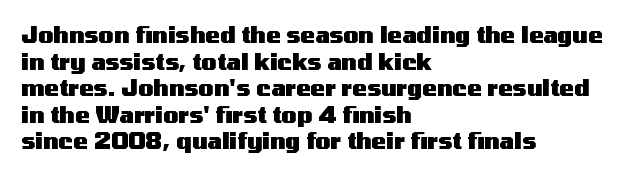
Q: Is the text bold? A: Yes.
Q: Is the text italic (slanted)? A: No, it is upright.
Q: Is the text underlined? A: No.
Q: How is the paragraph aligned? A: Left-aligned.
Q: Is the spacing between letters normal or unusually wide? A: Normal.
